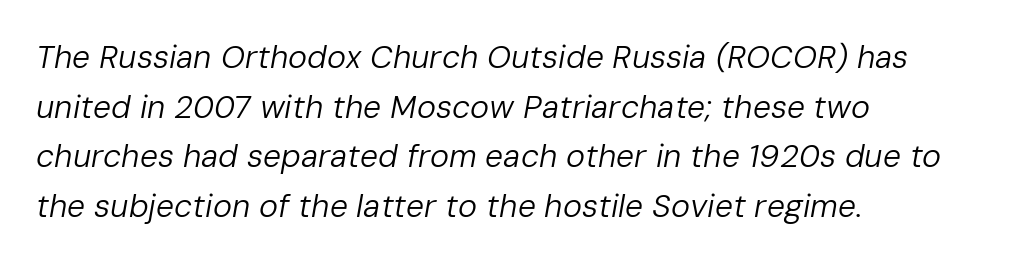
The image shows 32 px regular-weight type, italic (leaning right); set left-aligned, normal line spacing (1.55x), normal letter spacing, not underlined; low stroke contrast and a medium x-height.
